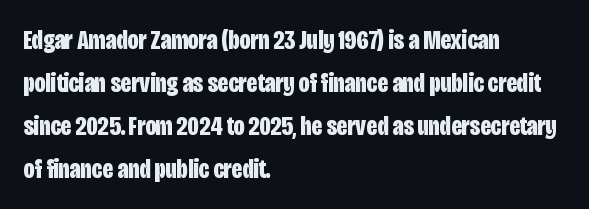
{"italic": "no", "bold": "yes", "underline": "no", "align": "left", "line_spacing": "normal", "line_spacing_ratio": 1.59, "letter_spacing": "normal", "letter_spacing_em": 0.0, "glyph_px": 27}
